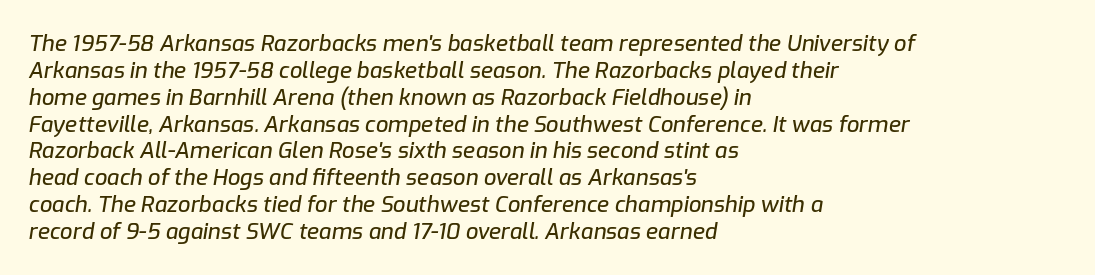
Q: Is the text italic (slanted)? A: Yes, it leans right by about 9 degrees.
Q: Is the text underlined? A: No.
Q: How is the paragraph aligned? A: Left-aligned.
Q: Is the spacing between letters normal or unusually wide? A: Normal.
